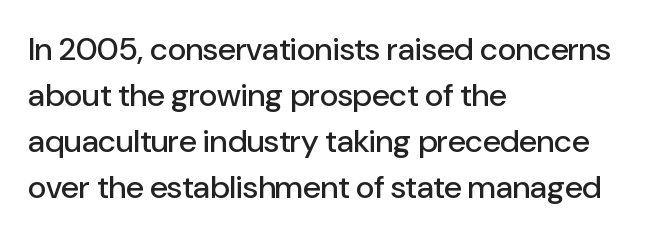
The image shows 32 px sans-serif type, upright; set left-aligned, normal line spacing (1.44x), normal letter spacing, not underlined; low stroke contrast and a medium x-height.
